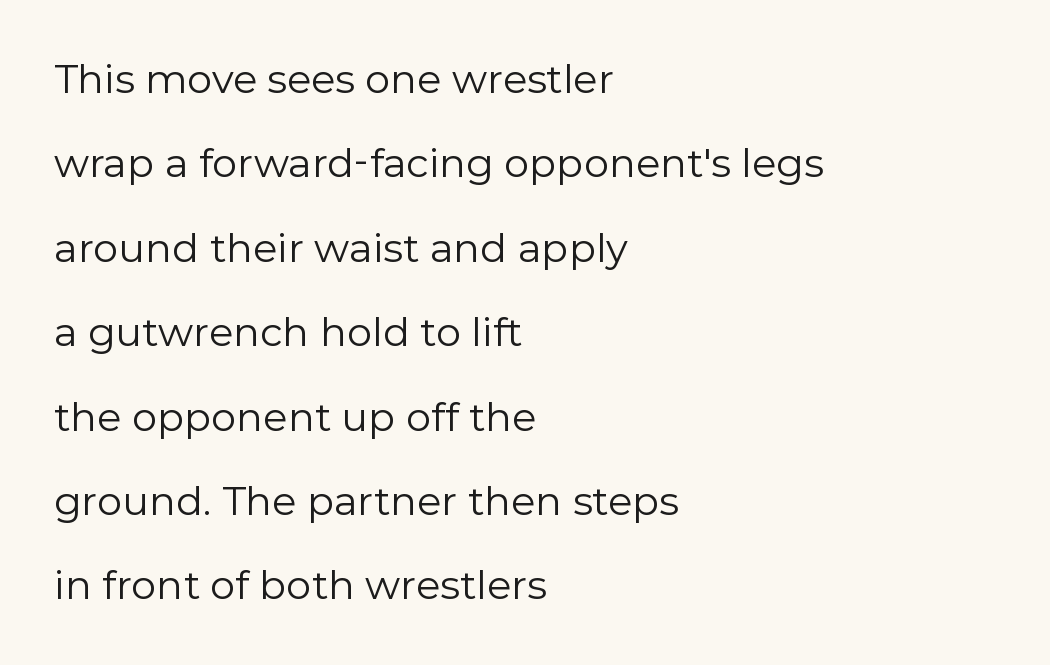
Q: Is the text bold? A: No.
Q: Is the text italic (slanted)? A: No, it is upright.
Q: Is the typeface a serif or a sans-serif typeface? A: Sans-serif.
Q: Is the text underlined? A: No.
Q: How is the paragraph aligned? A: Left-aligned.
Q: Is the spacing between letters normal or unusually wide? A: Normal.
Q: Is the spacing between lines tight, normal or loose? A: Loose.
Q: Width (condensed, normal, or wide)? A: Normal.
Q: Stroke contrast? A: Low.
Q: x-height? A: Medium.
Q: Monospaced? A: No.
